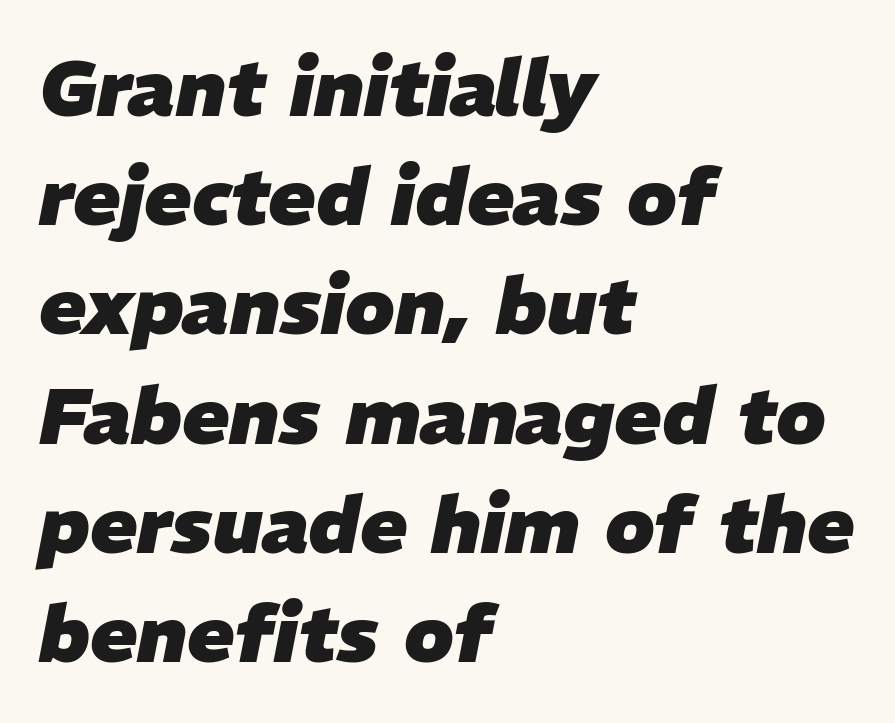
{"italic": "yes", "lean": "right", "slant_degrees": 11, "bold": "yes", "weight": "heavy", "width": "normal", "stroke_contrast": "low", "x_height": "medium", "monospaced": "no", "underline": "no", "align": "left", "line_spacing": "normal", "line_spacing_ratio": 1.4, "letter_spacing": "normal", "letter_spacing_em": 0.0, "glyph_px": 78}
